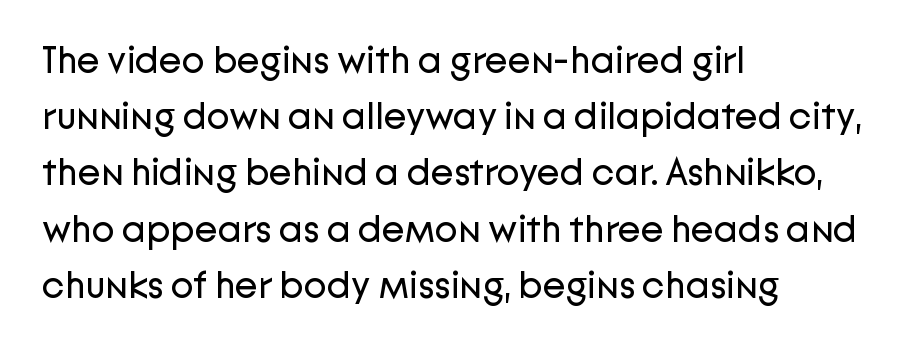
{"serif": "no", "italic": "no", "bold": "no", "weight": "regular", "width": "normal", "stroke_contrast": "low", "x_height": "medium", "monospaced": "no", "underline": "no", "align": "left", "line_spacing": "normal", "line_spacing_ratio": 1.48, "letter_spacing": "normal", "letter_spacing_em": 0.0, "glyph_px": 38}
